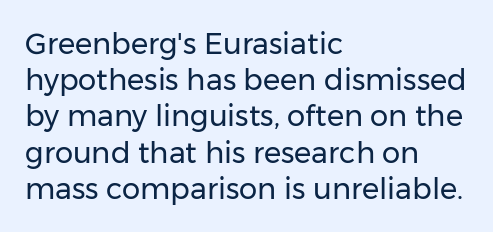
{"serif": "no", "italic": "no", "bold": "no", "weight": "regular", "width": "normal", "stroke_contrast": "low", "x_height": "medium", "monospaced": "no", "underline": "no", "align": "left", "line_spacing": "normal", "line_spacing_ratio": 1.25, "letter_spacing": "normal", "letter_spacing_em": 0.0, "glyph_px": 29}
